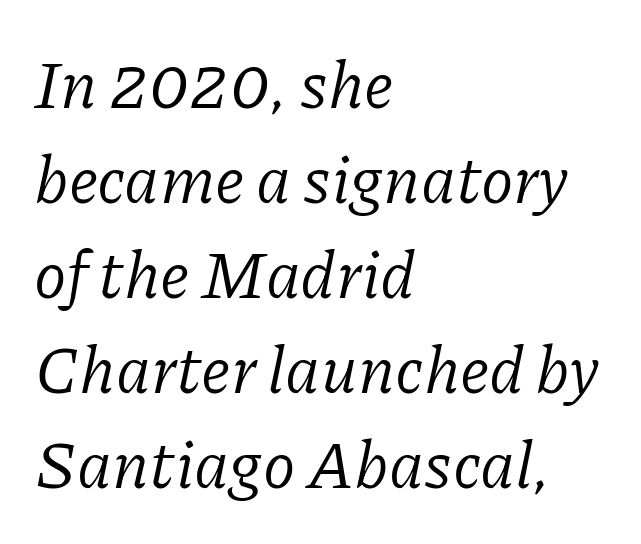
The image shows 66 px regular-weight serif type, italic (leaning right); set left-aligned, normal line spacing (1.44x), normal letter spacing, not underlined; low stroke contrast and a medium x-height.
